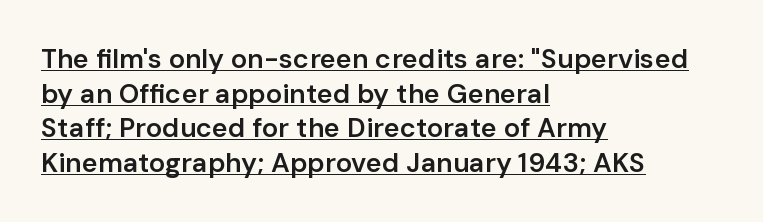
The image shows 27 px text type, upright; set left-aligned, normal line spacing (1.28x), normal letter spacing, underlined.
